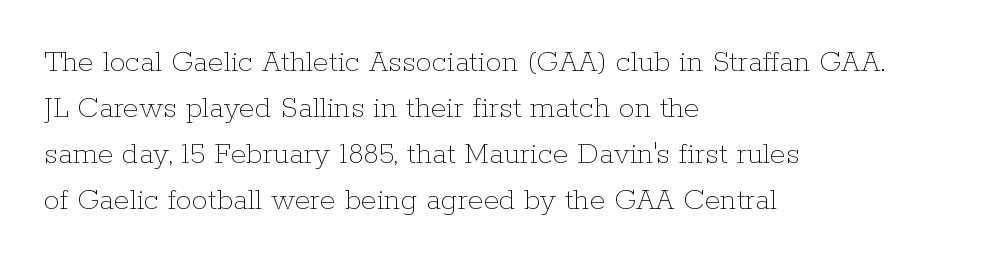
The image shows 32 px thin type, upright; set left-aligned, normal line spacing (1.44x), normal letter spacing, not underlined; low stroke contrast and a medium x-height.
